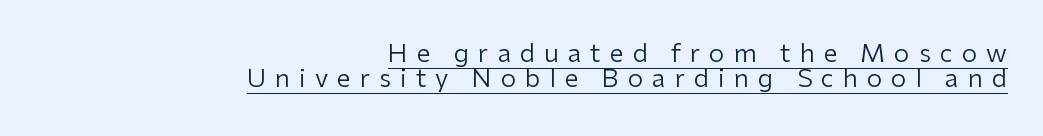
The image shows 25 px text type, upright; set right-aligned, tight line spacing (1.01x), unusually wide letter spacing (+0.36 em), underlined.
